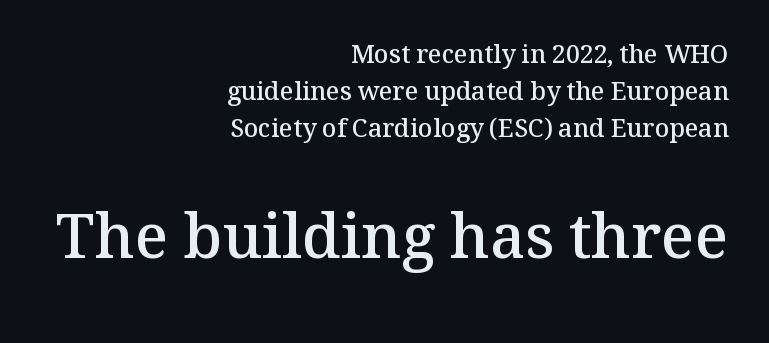
The passage shown begins with its smaller block and ends with its larger one. You can tell from the footed stems that serif type was used. Each new line begins a customary step beneath the previous one. Italic? Not at all — the glyphs are vertical. Plain, unruled lines of type.
